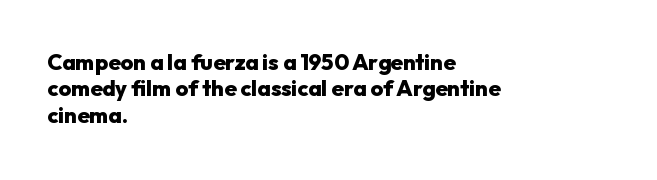
Q: Is the text bold? A: Yes.
Q: Is the text italic (slanted)? A: No, it is upright.
Q: Is the text underlined? A: No.
Q: How is the paragraph aligned? A: Left-aligned.
Q: Is the spacing between letters normal or unusually wide? A: Normal.
